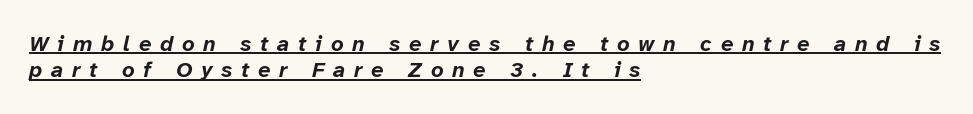
Q: Is the text bold? A: Yes.
Q: Is the text italic (slanted)? A: Yes, it leans right by about 12 degrees.
Q: Is the text underlined? A: Yes.
Q: How is the paragraph aligned? A: Left-aligned.
Q: Is the spacing between letters normal or unusually wide? A: Unusually wide.
